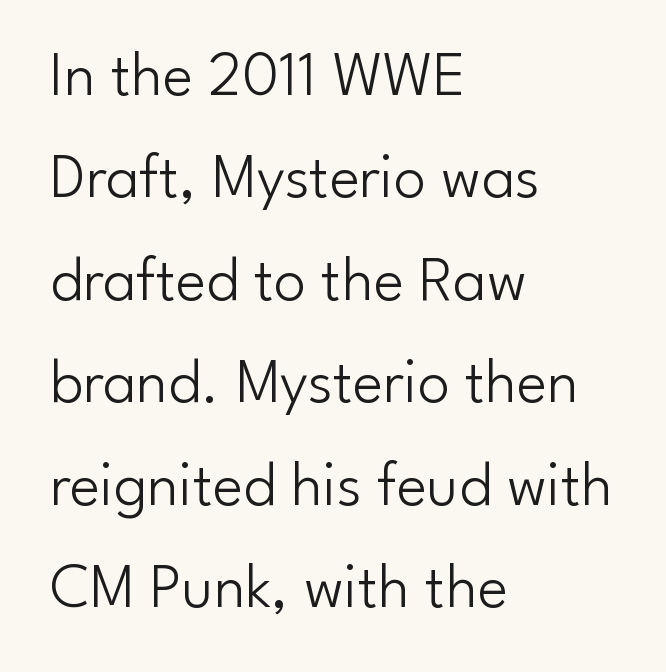
{"serif": "no", "italic": "no", "bold": "no", "weight": "light", "width": "normal", "stroke_contrast": "low", "x_height": "small", "monospaced": "no", "underline": "no", "align": "left", "line_spacing": "normal", "line_spacing_ratio": 1.6, "letter_spacing": "normal", "letter_spacing_em": 0.0, "glyph_px": 64}
